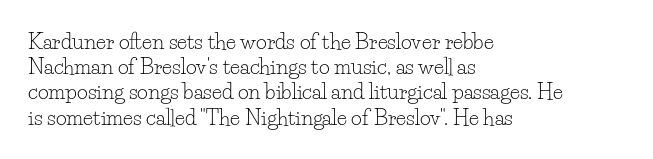
The image shows 21 px text type, upright; set left-aligned, line spacing 1.2x, normal letter spacing, not underlined.
